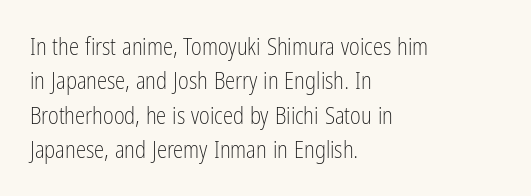
Observe the ordinary spacing: letters are neighbours, not strangers. Only glyphs here, with clear space below each row. Honestly, the row spacing looks completely unremarkable. No letter is thick-stroked: the sample isn't bold.
